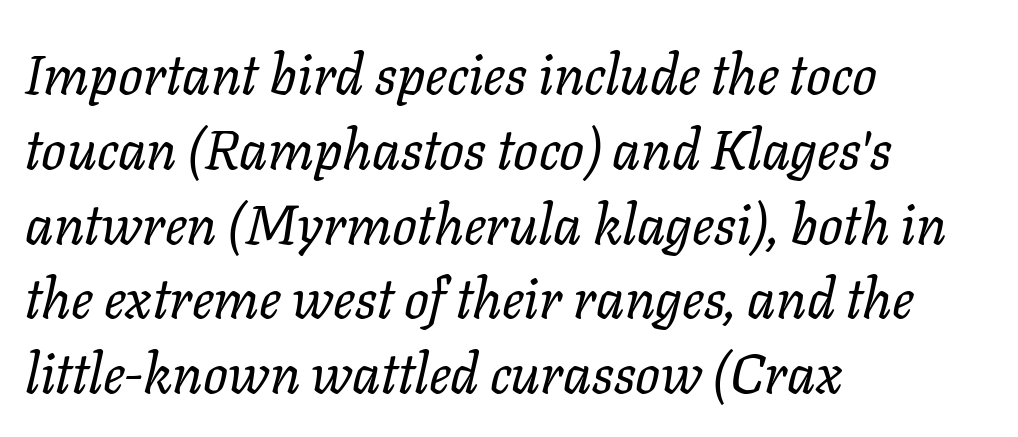
{"italic": "yes", "lean": "right", "slant_degrees": 11, "bold": "no", "weight": "regular", "width": "normal", "stroke_contrast": "low", "x_height": "medium", "monospaced": "no", "underline": "no", "align": "left", "line_spacing": "normal", "line_spacing_ratio": 1.36, "letter_spacing": "normal", "letter_spacing_em": 0.0, "glyph_px": 55}
